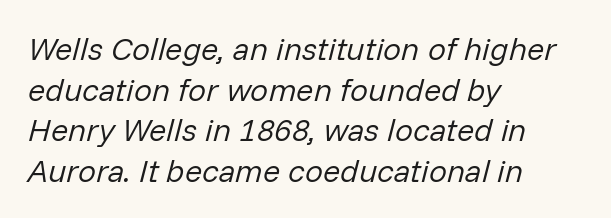
It's the slanting kind of type. The space directly below the letters is spotless. Do the characters align in a grid? No, the font is proportional. The setting favours the left margin, as ordinary paragraphs usually do. Honestly, the row spacing looks completely unremarkable.
